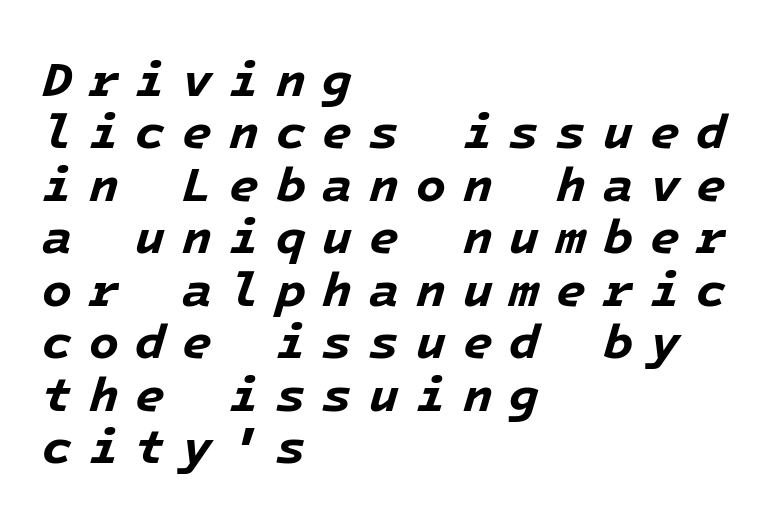
Each row of text sits above clean, open space. Left-aligned paragraph, ragged on the right. Its strokes are broad and dark, the hallmark of bold type. Posture: slanted. Look at the tracking — it's clearly loosened, letters drifting apart.
